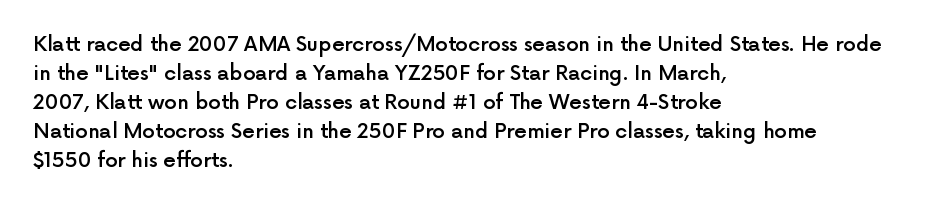
{"italic": "no", "bold": "semi", "underline": "no", "align": "left", "line_spacing": "normal", "line_spacing_ratio": 1.45, "letter_spacing": "normal", "letter_spacing_em": 0.0, "glyph_px": 20}
